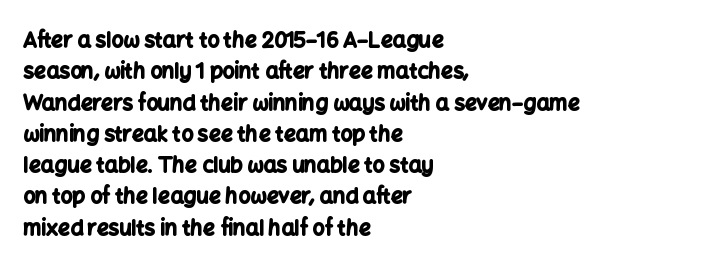
The passage shown is emphatically bold. The specimen reads as upright at a glance. Alignment: flush left. What stands out about the letter spacing? Nothing — it is the standard amount. The block of text has a typical density, with ordinary space between rows. The words here are not underlined.
